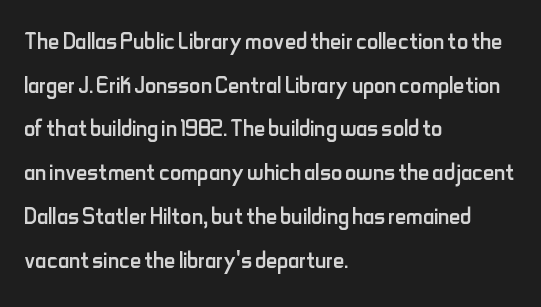
Nothing unusual about the tracking: characters are spaced as the font intends. Nope, not italic — everything's standing straight. Underlining? Definitely not there. The passage shown is typeset with a sans-serif family. Here the designer chose a conventional face with non-uniform glyph widths.
